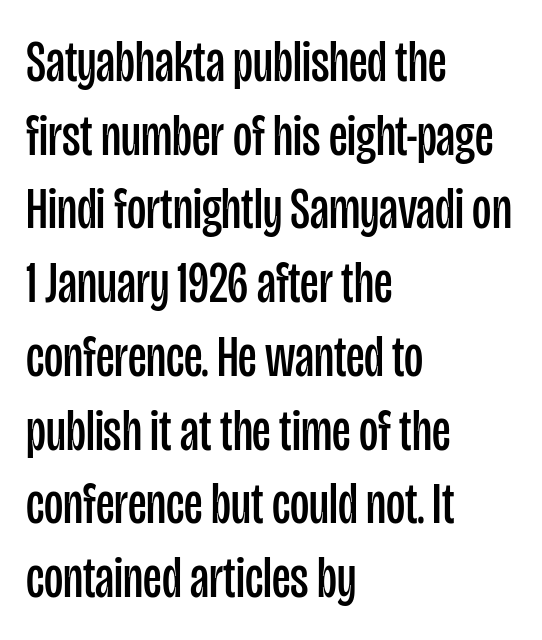
The image shows 59 px regular-weight, condensed sans-serif type, upright; set left-aligned, normal line spacing (1.25x), normal letter spacing, not underlined; low stroke contrast and a large x-height.
